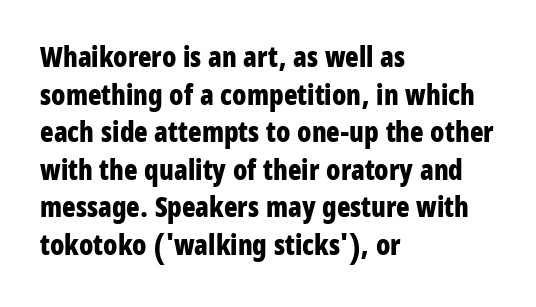
A normal amount of white space separates one row of letters from the next. A clean baseline with only descenders dipping below it. The face used here is proportionally spaced, like ordinary book or web type. What stands out about the letter spacing? Nothing — it is the standard amount. All the whitespace from short lines collects on the right.
